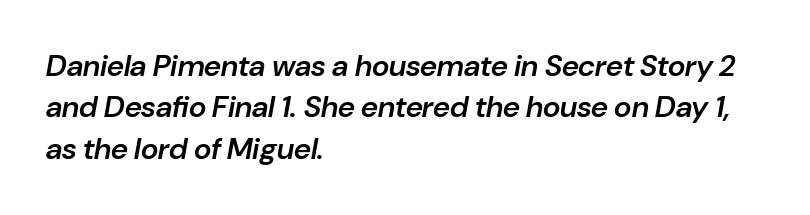
A classic flush-left, rag-right setting is used for this passage. The passage shown leans; its letterforms are oblique. The specimen omits any rule beneath the text block's lines. Spacing verdict: proportional, widths tailored to each character.
